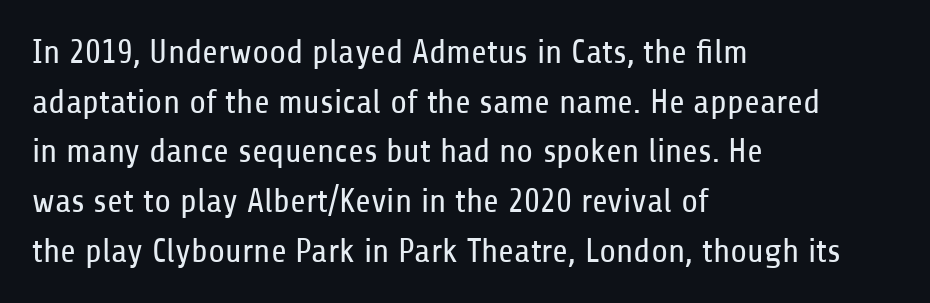
The image shows 34 px regular-weight, condensed sans-serif type, upright; set left-aligned, normal line spacing (1.46x), normal letter spacing, not underlined; low stroke contrast and a medium x-height.
